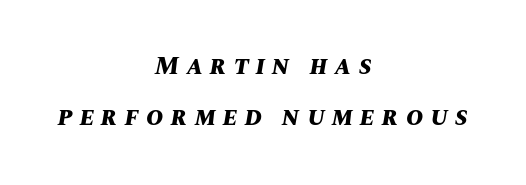
Only glyphs here, with clear space below each row. These lines have a slow, spaced-out rhythm from letter to letter. Line starts and ends both wander, symmetrically. The face used here has the dense, thick strokes of a bold.
